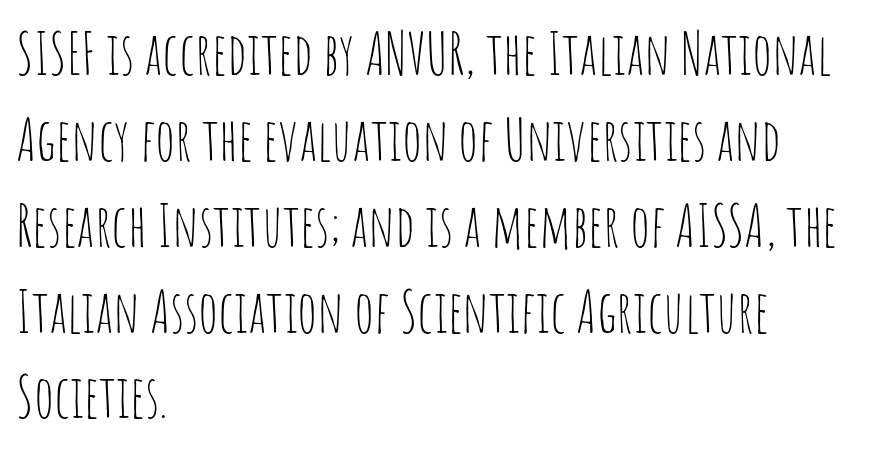
Q: Is the text bold? A: No.
Q: Is the text italic (slanted)? A: No, it is upright.
Q: Is the typeface a serif or a sans-serif typeface? A: Sans-serif.
Q: Is the text underlined? A: No.
Q: How is the paragraph aligned? A: Left-aligned.
Q: Is the spacing between letters normal or unusually wide? A: Normal.
Q: Is the spacing between lines tight, normal or loose? A: Normal.
Q: Width (condensed, normal, or wide)? A: Condensed.
Q: Stroke contrast? A: Low.
Q: x-height? A: Large.
Q: Monospaced? A: No.
